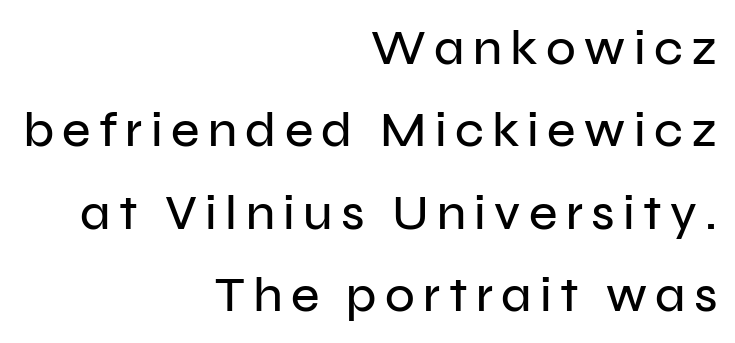
Whoever set this chose a conventional vertical rhythm. This rendering features lettering with no underline. Is the block centered? No — it sits flush against the right margin. Character widths vary here, with narrow letters taking less room than wide ones.
